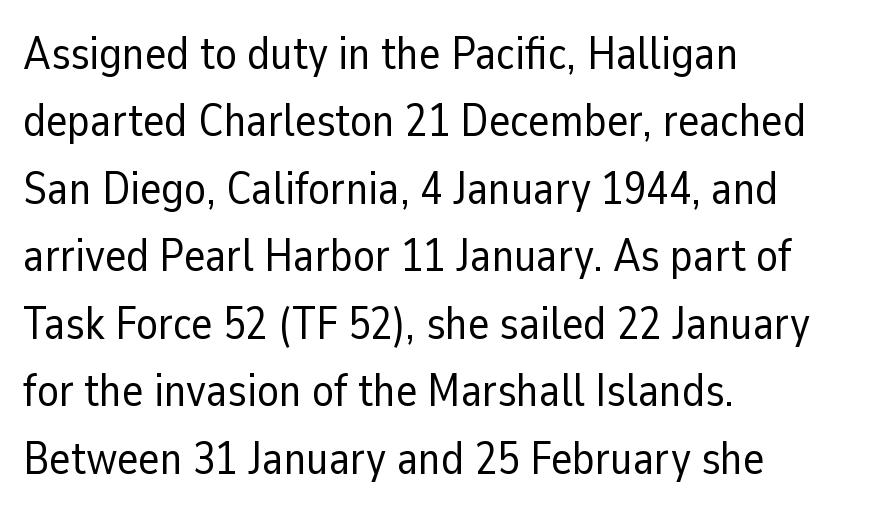
{"serif": "no", "italic": "no", "bold": "no", "weight": "regular", "width": "normal", "stroke_contrast": "low", "x_height": "medium", "monospaced": "no", "underline": "no", "align": "left", "line_spacing": "normal", "line_spacing_ratio": 1.5, "letter_spacing": "normal", "letter_spacing_em": 0.0, "glyph_px": 45}
